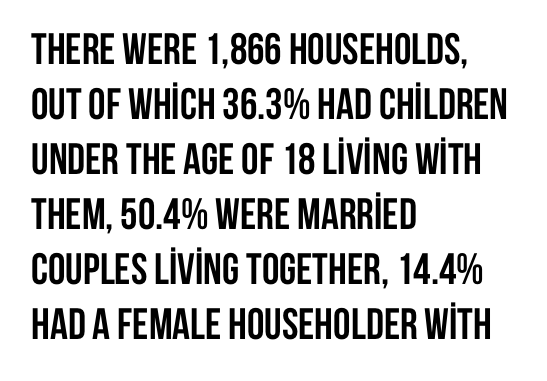
The image shows 44 px semibold, condensed sans-serif type, upright; set left-aligned, normal line spacing (1.25x), normal letter spacing, not underlined; low stroke contrast and a large x-height.
